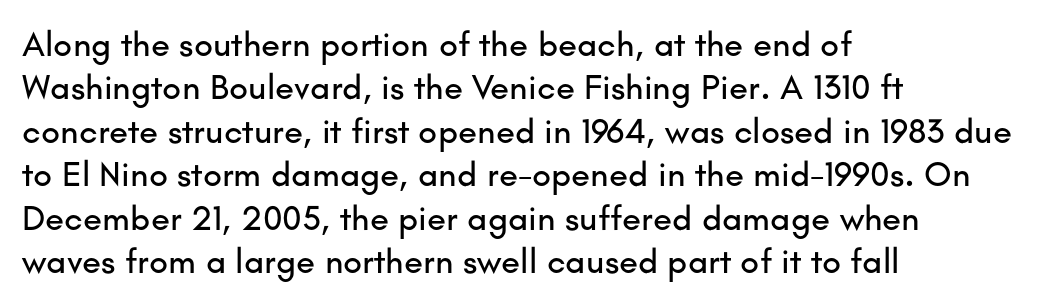
A bare baseline throughout the passage. Compared with typical body copy, the letter spacing here is the same. The lines in this sample share a left origin and differ only in where they stop. Ordinary non-slanted type is in use. Note the varied advance widths — an 'i' is clearly narrower than an 'm'.
